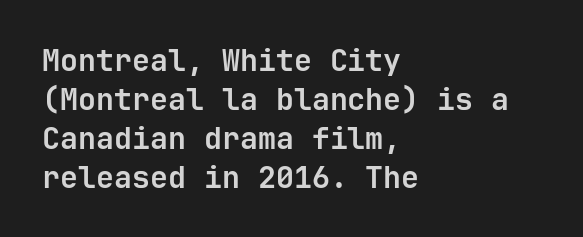
{"serif": "no", "italic": "no", "bold": "yes", "weight": "semibold", "width": "normal", "stroke_contrast": "low", "x_height": "medium", "underline": "no", "align": "left", "line_spacing": "normal", "line_spacing_ratio": 1.3, "letter_spacing": "normal", "letter_spacing_em": 0.0, "glyph_px": 30}
